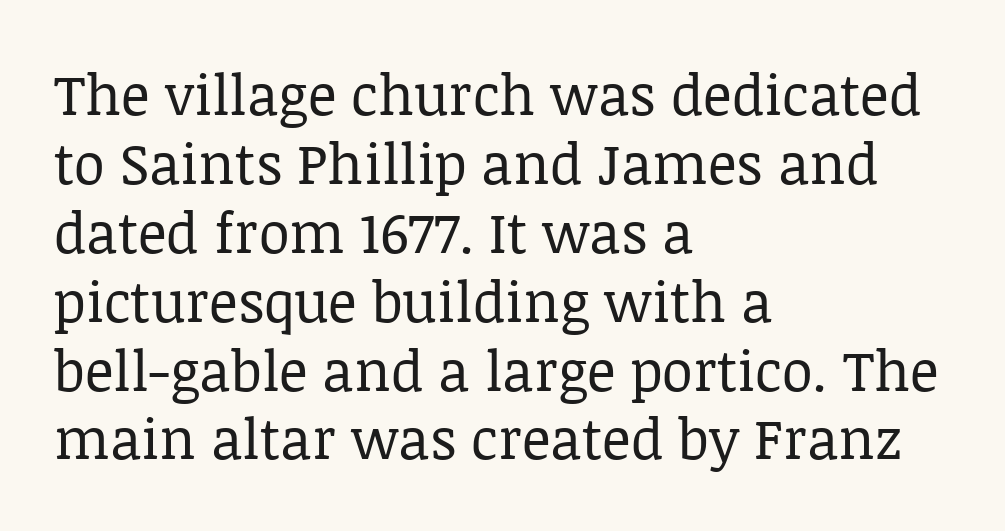
Q: Is the text bold? A: No.
Q: Is the text italic (slanted)? A: No, it is upright.
Q: Is the typeface a serif or a sans-serif typeface? A: Serif.
Q: Is the text underlined? A: No.
Q: How is the paragraph aligned? A: Left-aligned.
Q: Is the spacing between letters normal or unusually wide? A: Normal.
Q: Width (condensed, normal, or wide)? A: Normal.
Q: Stroke contrast? A: Low.
Q: x-height? A: Large.
Q: Monospaced? A: No.
